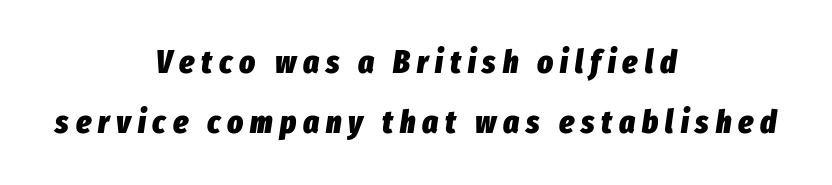
Summary of weight: heavy, a full bold. The face used here is proportionally spaced, like ordinary book or web type. Rule under the text: the space is simply empty. Students, note that the glyphs here are deliberately spaced far apart.
